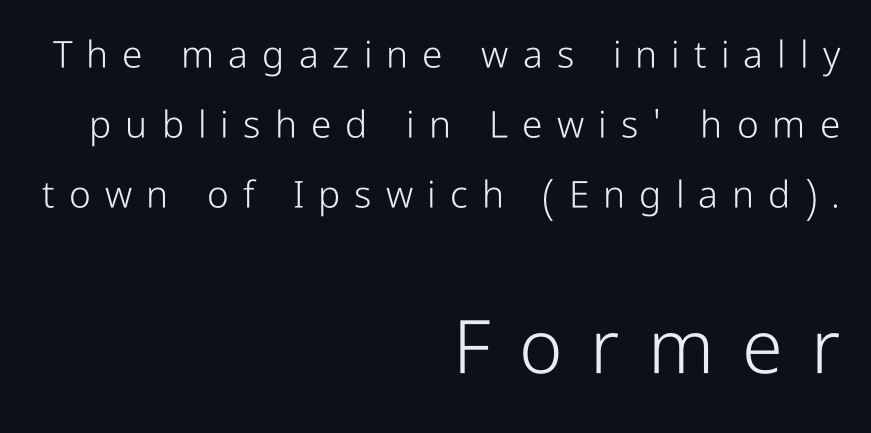
Q: Is the text bold? A: No.
Q: Is the text italic (slanted)? A: No, it is upright.
Q: Is the typeface a serif or a sans-serif typeface? A: Sans-serif.
Q: Is the text underlined? A: No.
Q: How is the paragraph aligned? A: Right-aligned.
Q: Is the spacing between letters normal or unusually wide? A: Unusually wide.
Q: Which block of text is set in a larger size, the first (top) or the second (bottom)? A: The second (bottom) one.
Q: Width (condensed, normal, or wide)? A: Condensed.
Q: Stroke contrast? A: Low.
Q: x-height? A: Medium.
Q: Monospaced? A: No.
